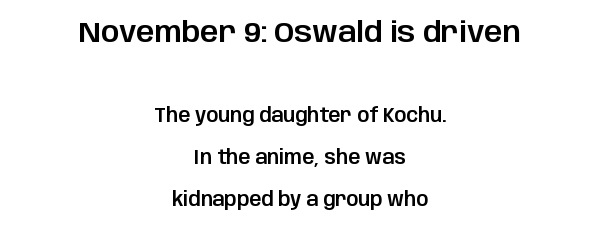
The image shows 29 px sans-serif type, upright; set centered, loose line spacing (2.22x), normal letter spacing, not underlined; the first (top) block is 1.53x larger; low stroke contrast and a large x-height.
